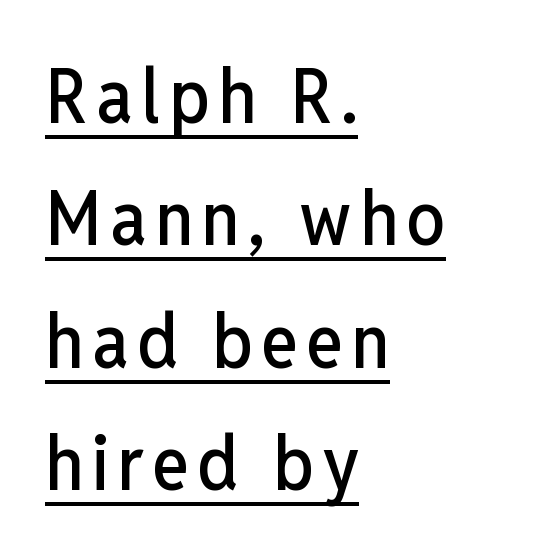
{"serif": "no", "italic": "no", "width": "condensed", "stroke_contrast": "low", "x_height": "medium", "monospaced": "no", "underline": "yes", "align": "left", "line_spacing": "normal", "line_spacing_ratio": 1.59, "glyph_px": 77}
